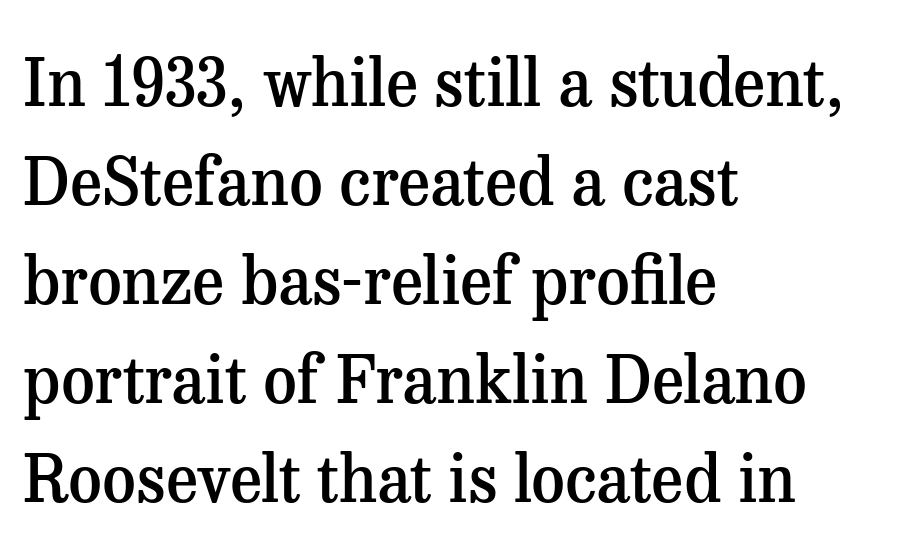
Q: Is the text bold? A: Semi-bold.
Q: Is the text italic (slanted)? A: No, it is upright.
Q: Is the typeface a serif or a sans-serif typeface? A: Serif.
Q: Is the text underlined? A: No.
Q: How is the paragraph aligned? A: Left-aligned.
Q: Is the spacing between letters normal or unusually wide? A: Normal.
Q: Is the spacing between lines tight, normal or loose? A: Normal.
Q: Width (condensed, normal, or wide)? A: Normal.
Q: Stroke contrast? A: Medium.
Q: x-height? A: Medium.
Q: Monospaced? A: No.
